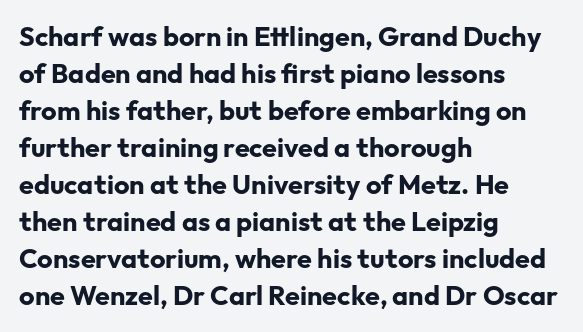
{"italic": "no", "bold": "yes", "underline": "no", "align": "left", "line_spacing": "normal", "line_spacing_ratio": 1.37, "letter_spacing": "normal", "letter_spacing_em": 0.0, "glyph_px": 27}
